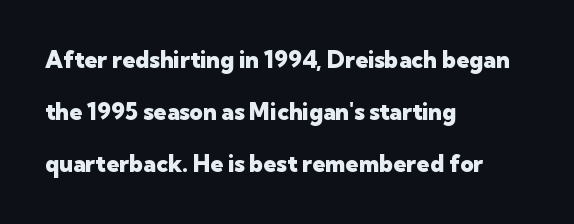
How are the letters spaced? Ordinarily, with no added tracking. The paragraph has a hard left edge and a soft right edge. Summary of vertical rhythm: relaxed, with wide interline spacing. Does the lettering tilt? It doesn't — this is upright.
